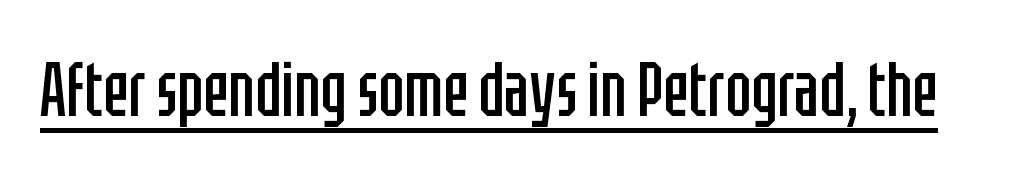
Q: Is the text bold? A: No.
Q: Is the text italic (slanted)? A: No, it is upright.
Q: Is the typeface a serif or a sans-serif typeface? A: Sans-serif.
Q: Is the text underlined? A: Yes.
Q: Is the spacing between letters normal or unusually wide? A: Normal.
Q: Width (condensed, normal, or wide)? A: Condensed.
Q: Stroke contrast? A: Low.
Q: x-height? A: Large.
Q: Monospaced? A: No.
